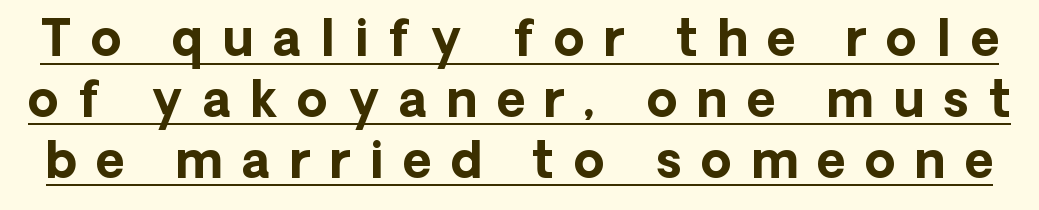
{"serif": "no", "italic": "no", "bold": "yes", "weight": "bold", "width": "normal", "stroke_contrast": "low", "x_height": "medium", "monospaced": "no", "underline": "yes", "line_spacing_ratio": 1.24, "letter_spacing": "wide", "letter_spacing_em": 0.4, "glyph_px": 49}
